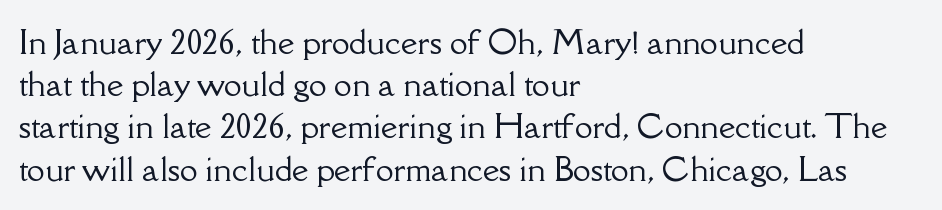
Stroke terminals: seriffed. Nothing unusual about the tracking: characters are spaced as the font intends. Nope, not italic — everything's standing straight. Casual observation: everything's shoved over to the left. A normal amount of white space separates one row of letters from the next.
